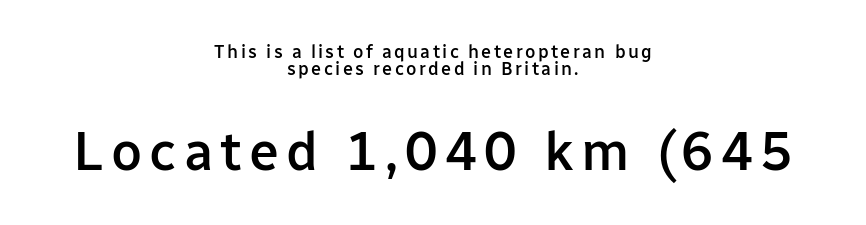
{"serif": "no", "italic": "no", "bold": "semi", "weight": "semibold", "width": "normal", "stroke_contrast": "low", "x_height": "medium", "monospaced": "no", "underline": "no", "align": "center", "line_spacing": "tight", "line_spacing_ratio": 0.97, "larger_block": "second", "size_ratio": 3.0, "glyph_px": 54}
